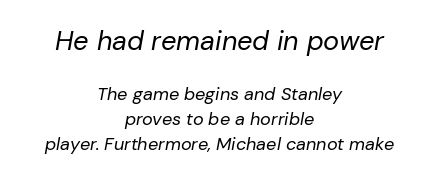
{"italic": "yes", "lean": "right", "slant_degrees": 10, "bold": "no", "underline": "no", "align": "center", "line_spacing": "normal", "line_spacing_ratio": 1.38, "letter_spacing": "normal", "letter_spacing_em": 0.0, "larger_block": "first", "size_ratio": 1.5, "glyph_px": 27}
